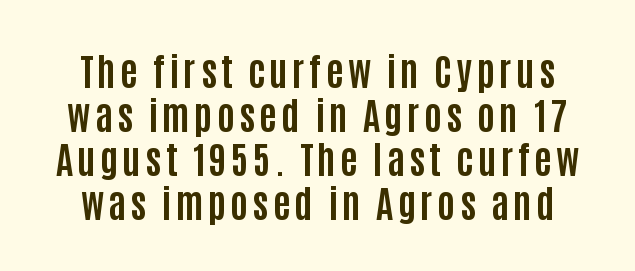
The image shows 38 px bold, condensed sans-serif type, upright; set line spacing 1.16x, not underlined; low stroke contrast and a large x-height.
